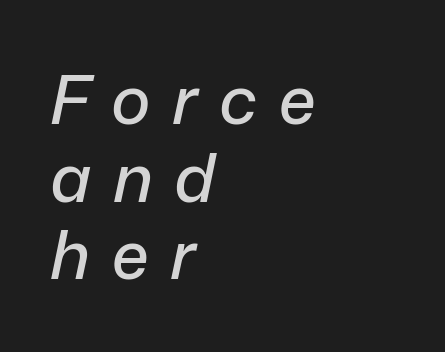
Q: Is the text italic (slanted)? A: Yes, it leans right by about 12 degrees.
Q: Is the text underlined? A: No.
Q: How is the paragraph aligned? A: Left-aligned.
Q: Is the spacing between letters normal or unusually wide? A: Unusually wide.
Q: Width (condensed, normal, or wide)? A: Normal.
Q: Stroke contrast? A: Low.
Q: x-height? A: Medium.
Q: Monospaced? A: No.
